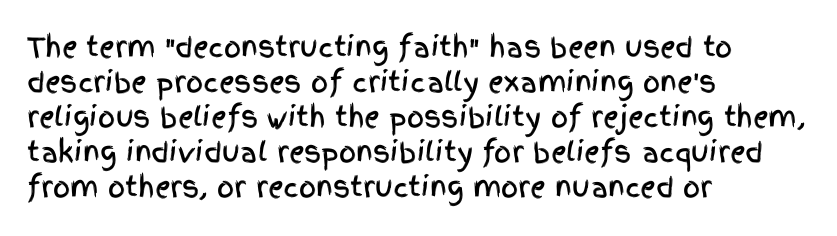
In CSS terms this would be text-align: left. Does the lettering tilt? It doesn't — this is upright. The strip under each line holds only bare page. Each word holds together tightly as a unit, with standard inter-letter gaps. These lines sit exactly where default settings would place them.
